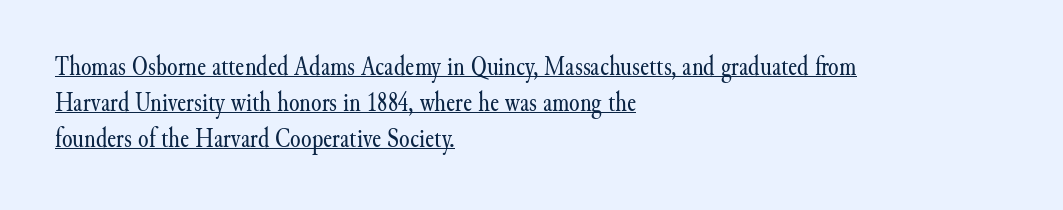
Q: Is the text bold? A: No.
Q: Is the text italic (slanted)? A: No, it is upright.
Q: Is the text underlined? A: Yes.
Q: How is the paragraph aligned? A: Left-aligned.
Q: Is the spacing between letters normal or unusually wide? A: Normal.
Q: Is the spacing between lines tight, normal or loose? A: Normal.
